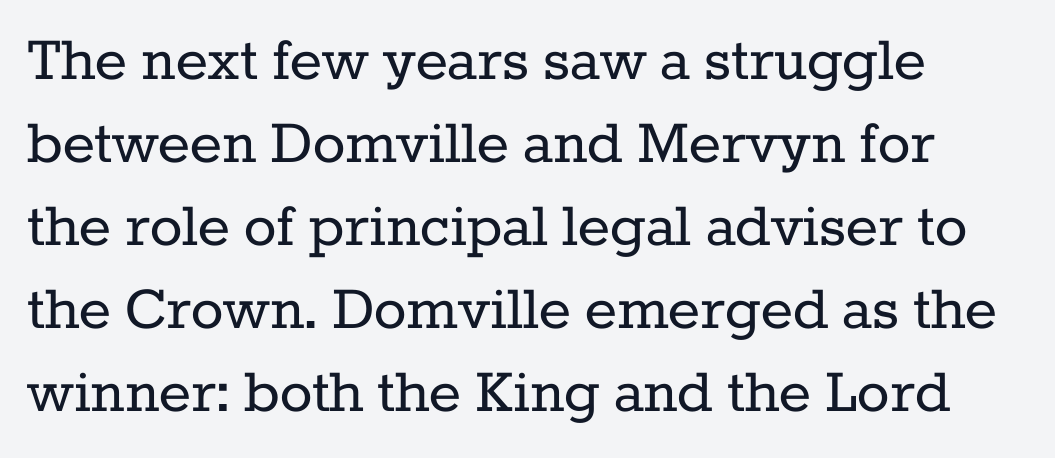
The image shows 68 px regular-weight serif type, upright; set left-aligned, line spacing 1.22x, normal letter spacing, not underlined; low stroke contrast and a medium x-height.
